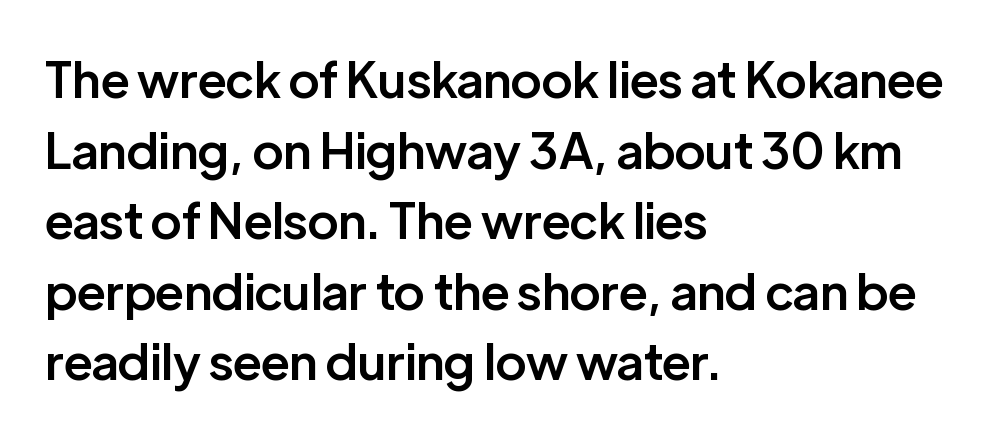
Q: Is the text bold? A: Semi-bold.
Q: Is the text italic (slanted)? A: No, it is upright.
Q: Is the typeface a serif or a sans-serif typeface? A: Sans-serif.
Q: Is the text underlined? A: No.
Q: How is the paragraph aligned? A: Left-aligned.
Q: Is the spacing between letters normal or unusually wide? A: Normal.
Q: Is the spacing between lines tight, normal or loose? A: Normal.
Q: Width (condensed, normal, or wide)? A: Normal.
Q: Stroke contrast? A: Low.
Q: x-height? A: Medium.
Q: Monospaced? A: No.
